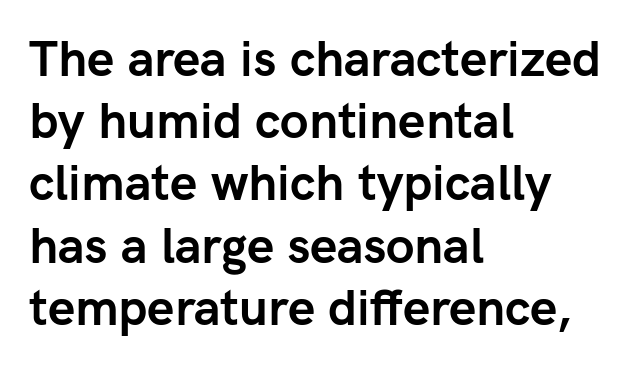
The image shows 49 px semibold sans-serif type, upright; set left-aligned, normal line spacing (1.27x), normal letter spacing, not underlined; low stroke contrast and a medium x-height.
